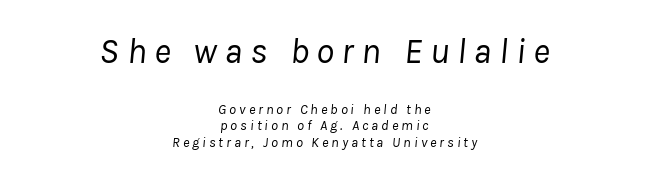
Stems here are at most as thick as an everyday book face. Each word looks stretched out because of the extra space between its letters. The space directly below the letters is spotless. Proportional: the letters do not fall into vertical columns. Layout note: lines centered. It's the slanting kind of type.
